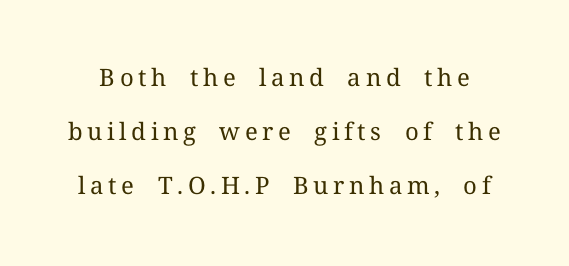
Q: Is the text bold? A: No.
Q: Is the text italic (slanted)? A: No, it is upright.
Q: Is the text underlined? A: No.
Q: Is the spacing between lines tight, normal or loose? A: Loose.
